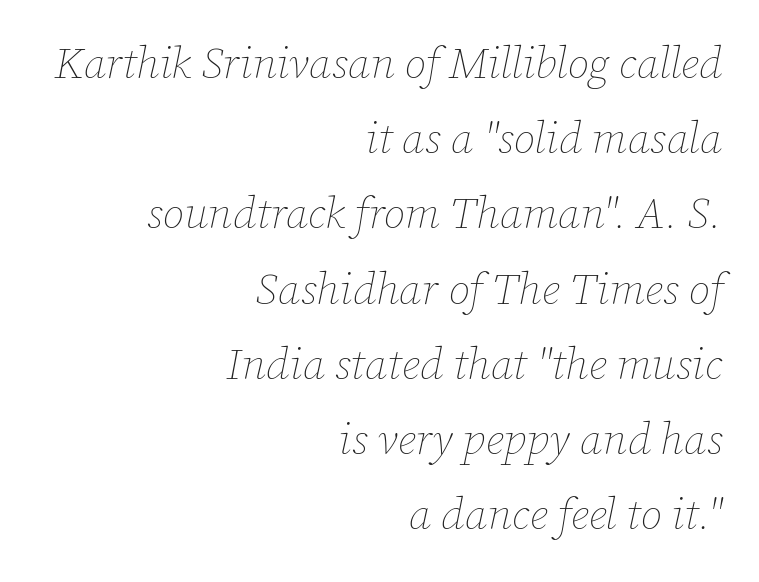
Tall strokes in this sample are angled rather than plumb. Note the varied advance widths — an 'i' is clearly narrower than an 'm'. Short and long lines alike share a common ending point at right. Spacing between characters is what you'd get straight out of the box.
